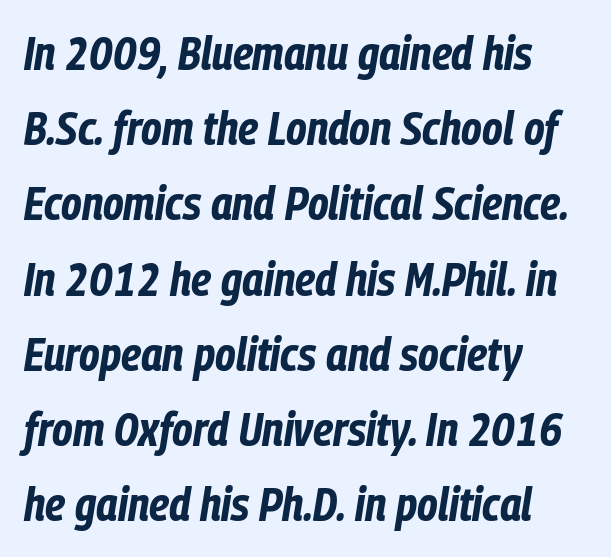
Q: Is the text bold? A: Yes.
Q: Is the text italic (slanted)? A: Yes, it leans right by about 9 degrees.
Q: Is the text underlined? A: No.
Q: How is the paragraph aligned? A: Left-aligned.
Q: Is the spacing between letters normal or unusually wide? A: Normal.
Q: Is the spacing between lines tight, normal or loose? A: Normal.
Q: Width (condensed, normal, or wide)? A: Condensed.
Q: Stroke contrast? A: Low.
Q: x-height? A: Medium.
Q: Monospaced? A: No.
